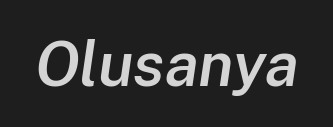
Weight check: semibold — heavier than regular, not quite bold. The text carries the slant typical of an italic or oblique font. What stands out about the letter spacing? Nothing — it is the standard amount. Anything drawn beneath the words? Only blank space. Varying glyph widths throughout — classic text-font behaviour.
